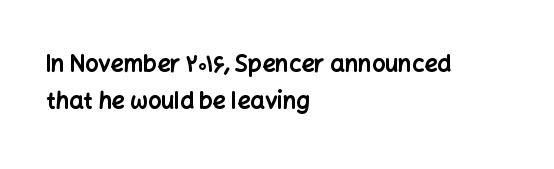
The image shows 23 px bold type, upright; set left-aligned, normal line spacing (1.62x), normal letter spacing, not underlined.
